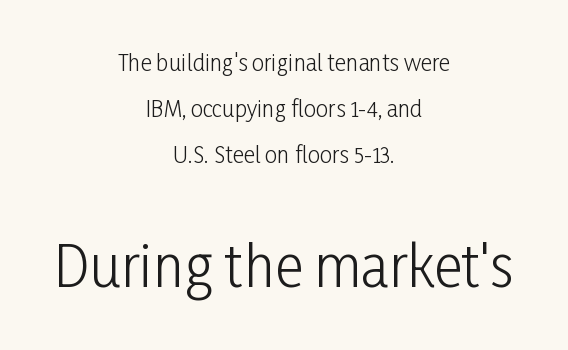
Scale increases going downward across the two blocks. Nope, no serifs anywhere on these letters. Every row of glyphs is offset so its center matches the block's center. Between one letter and the next there's only the usual sliver of space.
